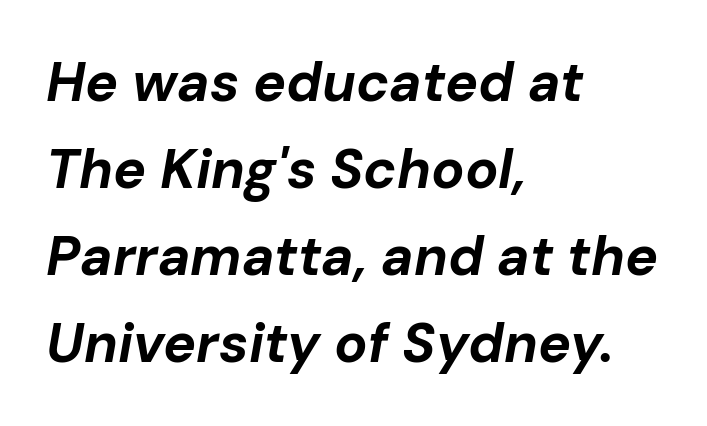
The image shows 55 px bold type, italic (leaning right); set left-aligned, normal line spacing (1.58x), normal letter spacing, not underlined; low stroke contrast and a medium x-height.
